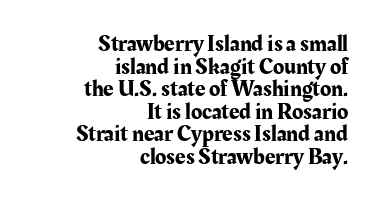
The image shows 23 px text type, upright; set right-aligned, tight line spacing (0.98x), normal letter spacing, not underlined.
